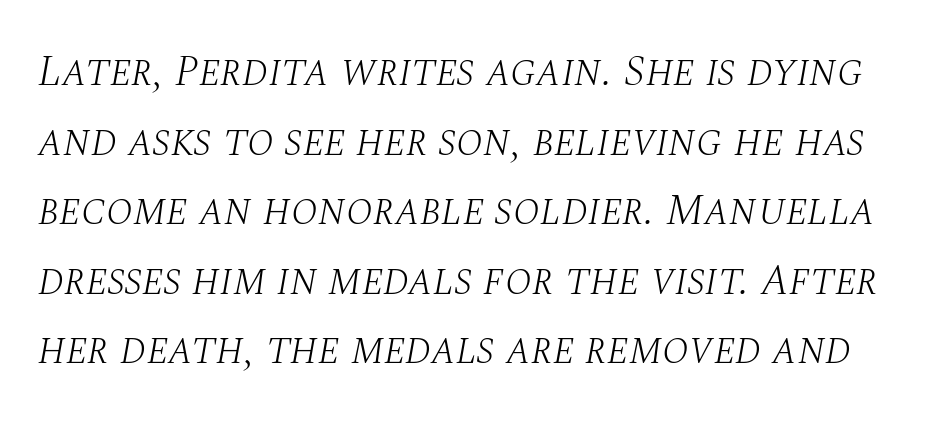
The image shows 44 px light serif type, italic (leaning right); set normal line spacing (1.58x), normal letter spacing, not underlined; medium stroke contrast and a large x-height.
